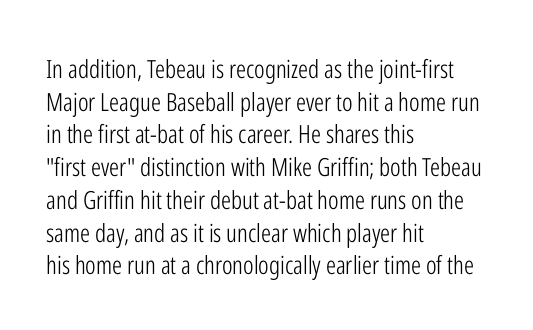
What's the leading like? Ordinary, nothing unusual. The passage shown has conventional tracking throughout. The typography opts for an upright posture over an oblique one. The passage is arranged the way most books set body copy — flush left.
